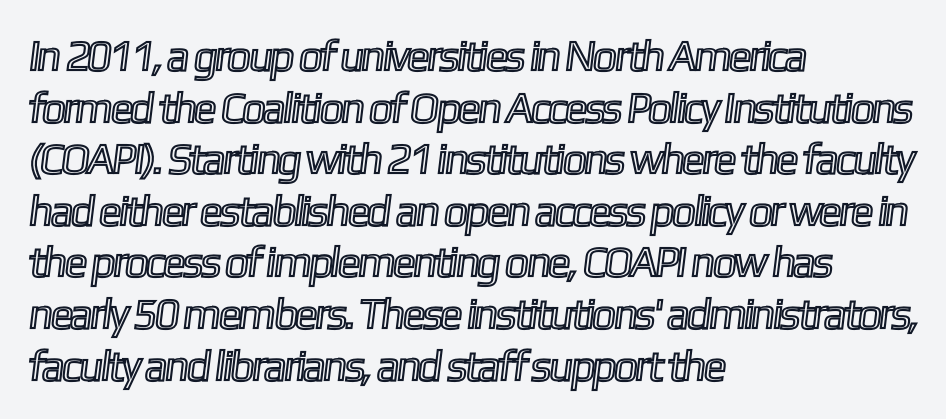
{"width": "condensed", "x_height": "medium", "monospaced": "no", "underline": "no", "align": "left", "line_spacing_ratio": 1.2, "letter_spacing": "normal", "letter_spacing_em": 0.0, "glyph_px": 43}
